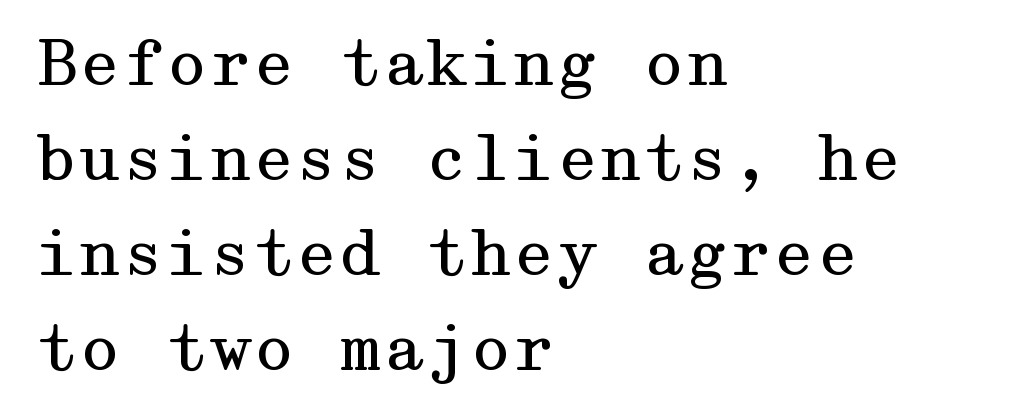
{"serif": "yes", "italic": "no", "bold": "no", "weight": "regular", "width": "wide", "stroke_contrast": "medium", "x_height": "medium", "underline": "no", "align": "left", "line_spacing": "normal", "line_spacing_ratio": 1.53, "letter_spacing": "normal", "letter_spacing_em": 0.0, "glyph_px": 62}
